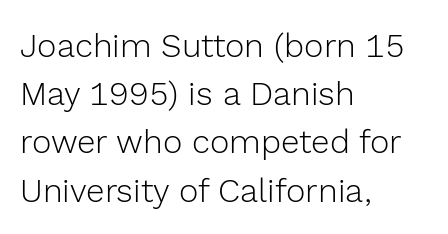
The image shows 33 px light sans-serif type, upright; set left-aligned, normal line spacing (1.46x), normal letter spacing, not underlined; a medium x-height.
